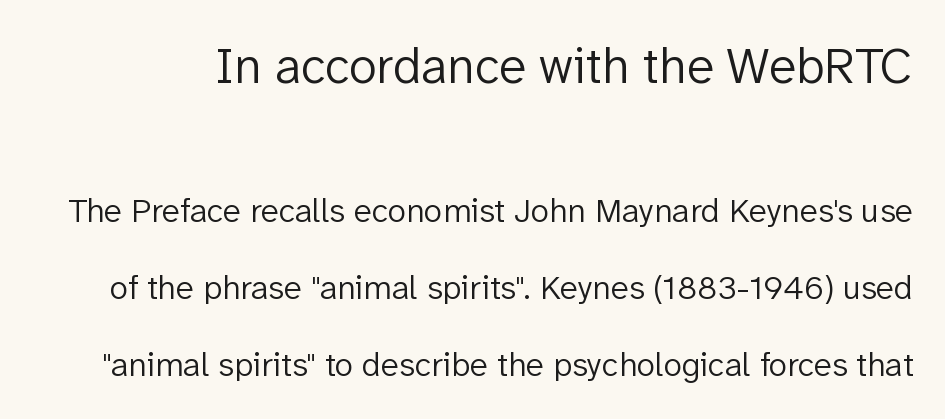
{"serif": "no", "italic": "no", "bold": "no", "weight": "light", "width": "normal", "stroke_contrast": "low", "x_height": "medium", "monospaced": "no", "underline": "no", "line_spacing": "loose", "line_spacing_ratio": 2.26, "letter_spacing": "normal", "letter_spacing_em": 0.0, "larger_block": "first", "size_ratio": 1.5, "glyph_px": 51}
